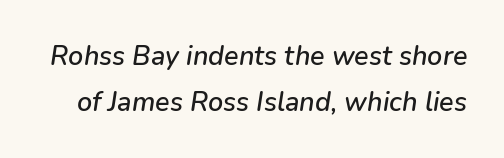
{"italic": "yes", "lean": "right", "slant_degrees": 9, "underline": "no", "line_spacing": "normal", "line_spacing_ratio": 1.7, "letter_spacing": "normal", "letter_spacing_em": 0.0, "glyph_px": 27}
